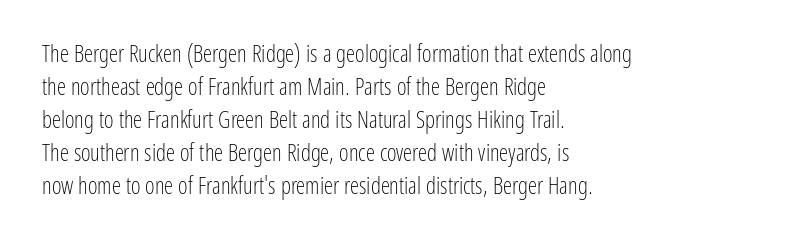
{"italic": "no", "bold": "no", "underline": "no", "align": "left", "line_spacing": "normal", "line_spacing_ratio": 1.43, "letter_spacing": "normal", "letter_spacing_em": 0.0, "glyph_px": 23}
